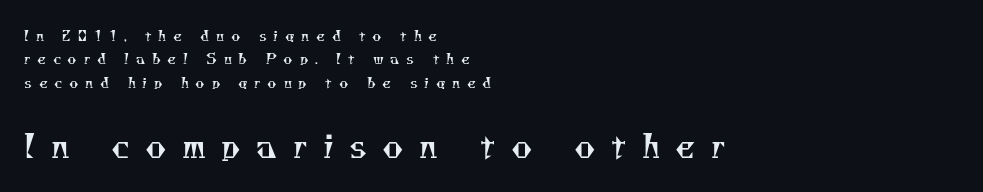
The image shows 32 px regular-weight serif type; set left-aligned, normal line spacing (1.67x), unusually wide letter spacing (+0.48 em), not underlined; the second (bottom) block is 2.29x larger; medium stroke contrast and a small x-height.
